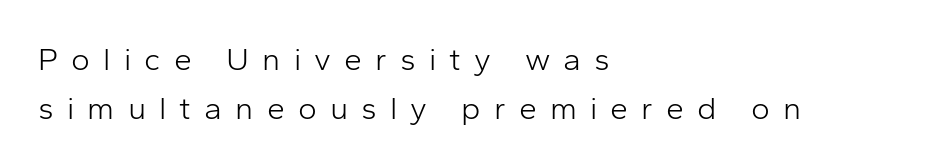
The image shows 32 px light sans-serif type, upright; set left-aligned, normal line spacing (1.52x), unusually wide letter spacing (+0.41 em), not underlined; low stroke contrast and a medium x-height.
